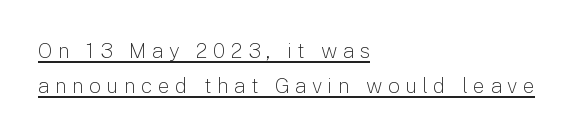
Here the glyphs are tracked loosely, breaking word shapes into spaced letters. The face looks like a standard text weight, possibly lighter. Summary of vertical rhythm: regular, with standard interline spacing. Honestly, the underline is the first thing you notice here. The lettering stays uniformly vertical, giving the passage a roman look. The lines in this sample share a left origin and differ only in where they stop.
